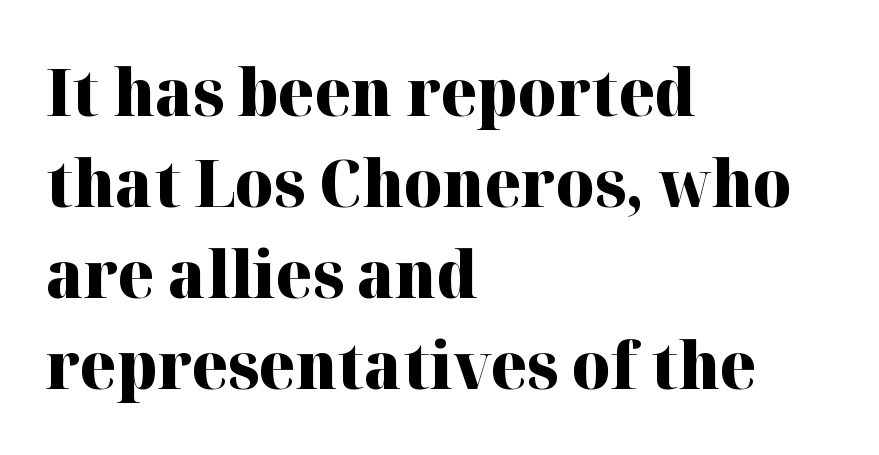
{"serif": "yes", "italic": "no", "bold": "yes", "weight": "heavy", "width": "normal", "stroke_contrast": "high", "x_height": "medium", "monospaced": "no", "underline": "no", "align": "left", "line_spacing": "normal", "line_spacing_ratio": 1.4, "letter_spacing": "normal", "letter_spacing_em": 0.0, "glyph_px": 65}
